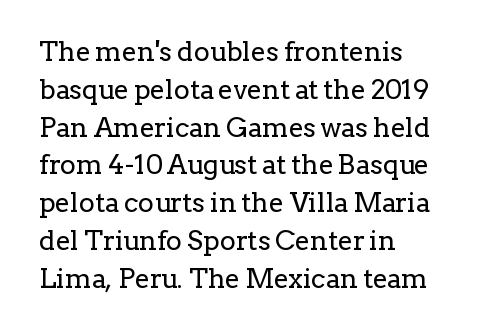
The image shows 27 px text type, upright; set left-aligned, normal line spacing (1.4x), normal letter spacing, not underlined.
